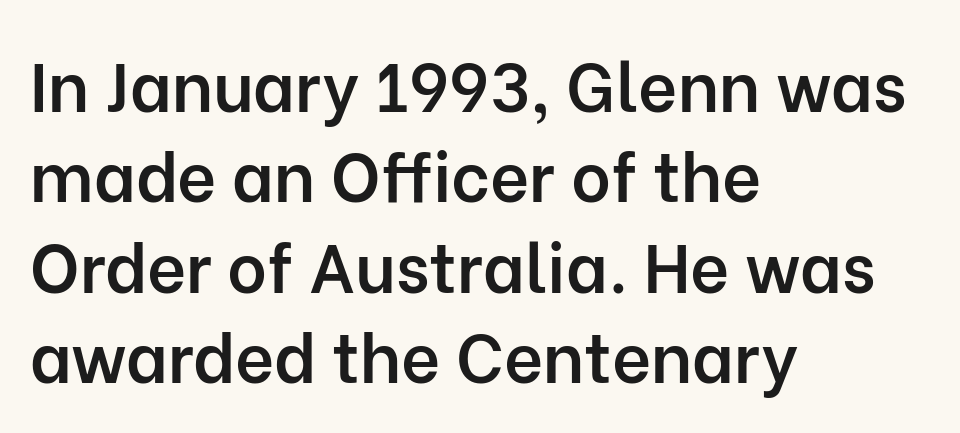
{"serif": "no", "italic": "no", "bold": "semi", "weight": "semibold", "width": "normal", "stroke_contrast": "low", "x_height": "medium", "monospaced": "no", "underline": "no", "align": "left", "line_spacing": "normal", "line_spacing_ratio": 1.33, "letter_spacing": "normal", "letter_spacing_em": 0.0, "glyph_px": 68}
